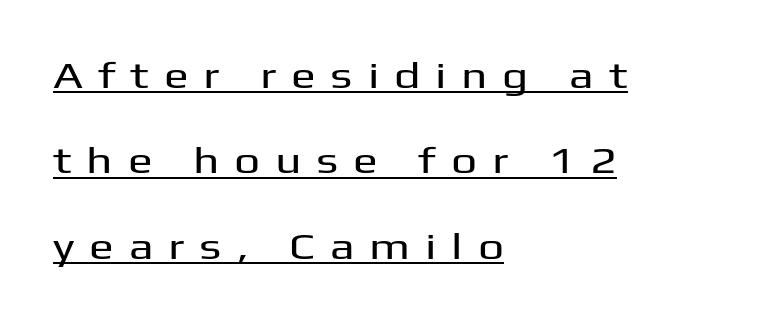
Compared with undecorated copy, this sample adds a rule below the words. Loose tracking; the words dissolve into strings of separated letters. Nope, no serifs anywhere on these letters. Is the block centered? No — it sits flush against the left margin. The rendering uses natural spacing where letterforms have individual widths.
